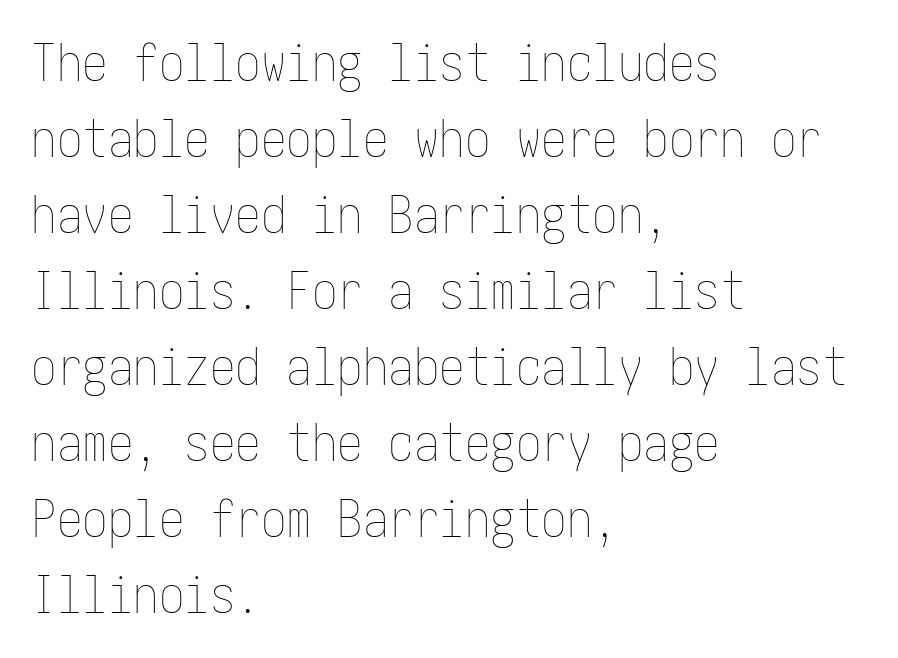
The image shows 51 px thin, condensed type, upright; set left-aligned, normal line spacing (1.49x), normal letter spacing, not underlined; low stroke contrast and a medium x-height.
